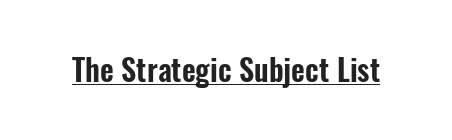
Q: Is the text italic (slanted)? A: No, it is upright.
Q: Is the typeface a serif or a sans-serif typeface? A: Sans-serif.
Q: Is the text underlined? A: Yes.
Q: Is the spacing between letters normal or unusually wide? A: Normal.
Q: Width (condensed, normal, or wide)? A: Condensed.
Q: Stroke contrast? A: Low.
Q: x-height? A: Medium.
Q: Monospaced? A: No.
